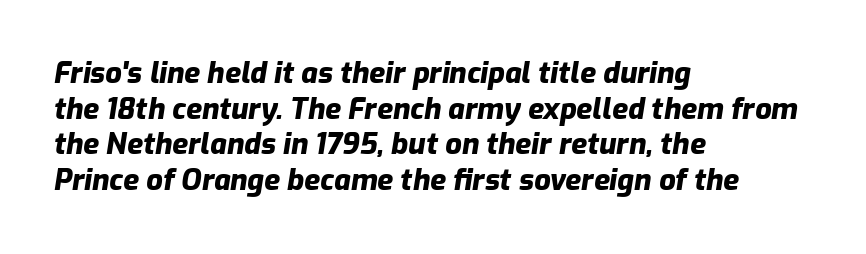
{"italic": "yes", "lean": "right", "slant_degrees": 9, "bold": "yes", "weight": "heavy", "width": "normal", "stroke_contrast": "low", "x_height": "medium", "monospaced": "no", "underline": "no", "align": "left", "line_spacing_ratio": 1.23, "letter_spacing": "normal", "letter_spacing_em": 0.0, "glyph_px": 29}
